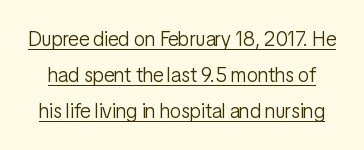
The image shows 20 px text type, upright; set line spacing 1.79x, normal letter spacing, underlined.
